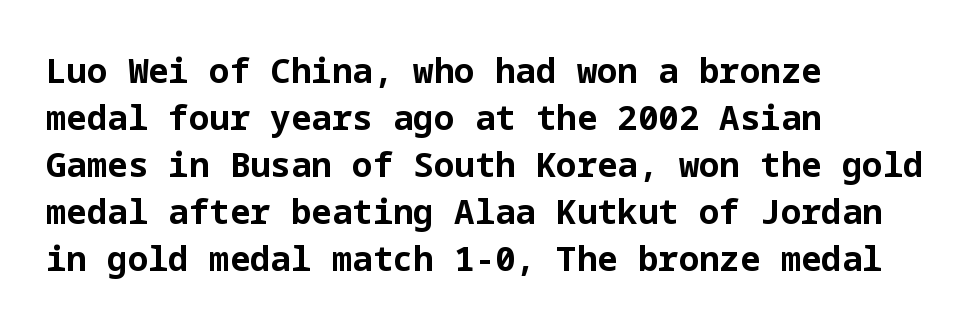
The letters are bold, with thick, heavy strokes. Typographically, this falls in the sans-serif category. In terms of leading, this rendering sits right in the middle. The foot of each line stays bare and open.
